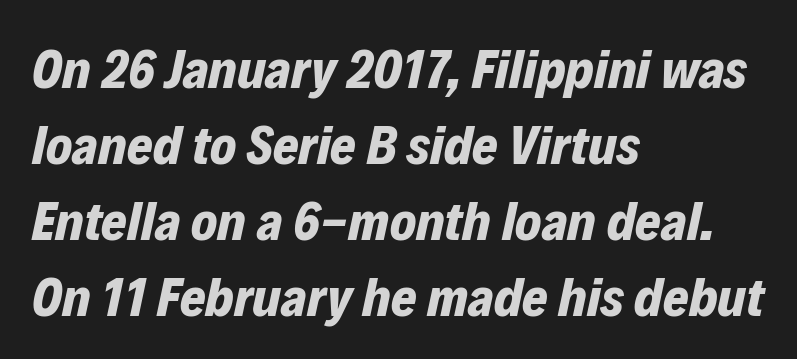
The designer left line spacing at the default. The words here are not underlined. The face used here is proportionally spaced, like ordinary book or web type. The rag falls on the right side of this text block.
